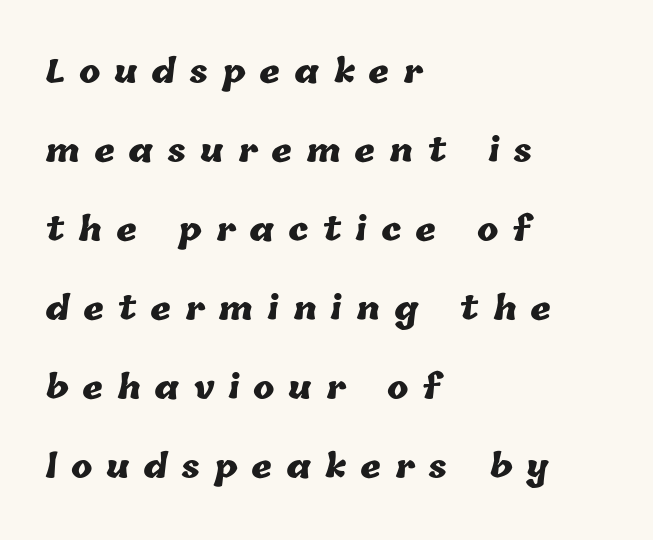
The rendering uses a large line-height, opening up the rows. Loose tracking; the words dissolve into strings of separated letters. On the weight axis this lands at bold, roughly 700. Honestly, there is no underline to notice here at all. Line starts are locked; line ends wander.
